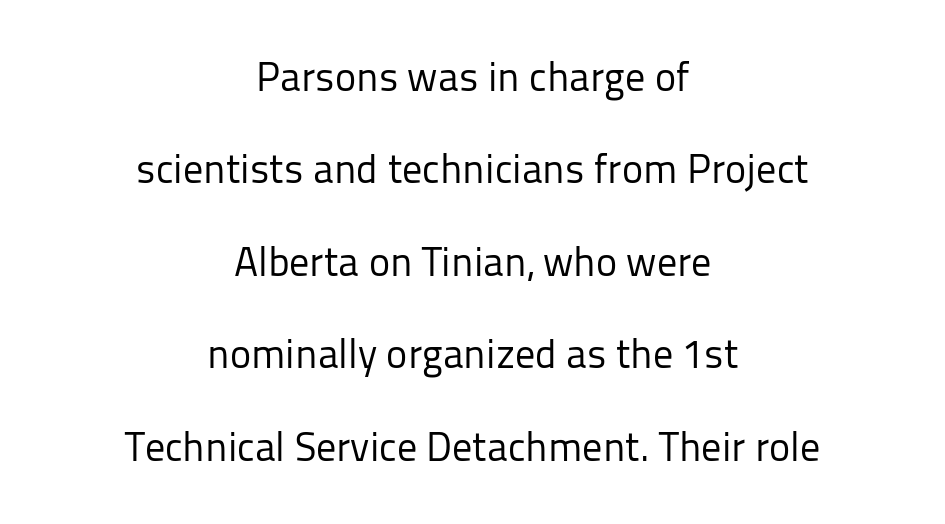
{"serif": "no", "italic": "no", "bold": "no", "weight": "regular", "width": "normal", "stroke_contrast": "low", "x_height": "medium", "monospaced": "no", "underline": "no", "align": "center", "line_spacing": "loose", "line_spacing_ratio": 2.31, "letter_spacing": "normal", "letter_spacing_em": 0.0, "glyph_px": 40}
